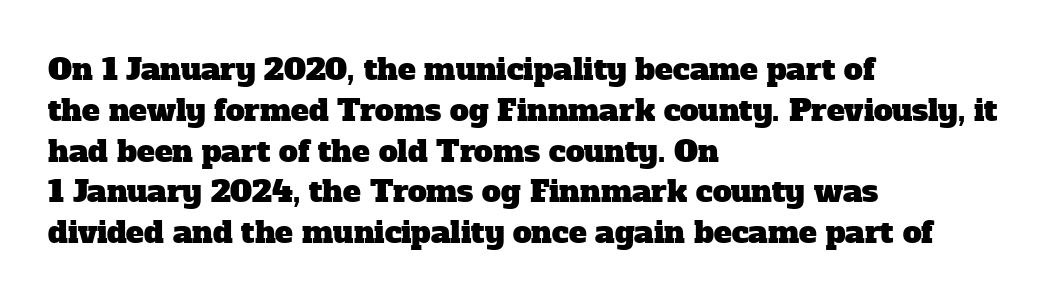
Does extra space separate the letters? No, they use regular spacing. Varying glyph widths throughout — classic text-font behaviour. Typeset ragged right — the left edge is the straight one. Just letters on the line, the space beneath them empty. The rows are spaced the way most documents space them.
